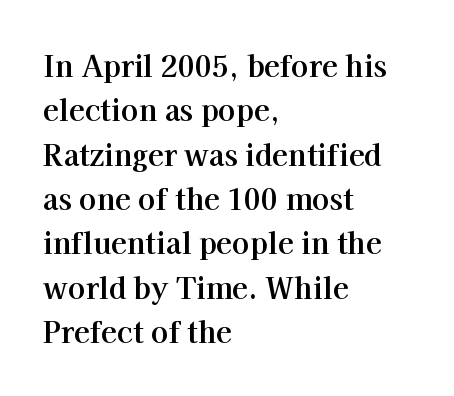
{"serif": "yes", "italic": "no", "bold": "yes", "weight": "bold", "width": "normal", "stroke_contrast": "high", "x_height": "medium", "monospaced": "no", "underline": "no", "align": "left", "line_spacing": "normal", "line_spacing_ratio": 1.53, "letter_spacing": "normal", "letter_spacing_em": 0.0, "glyph_px": 29}
